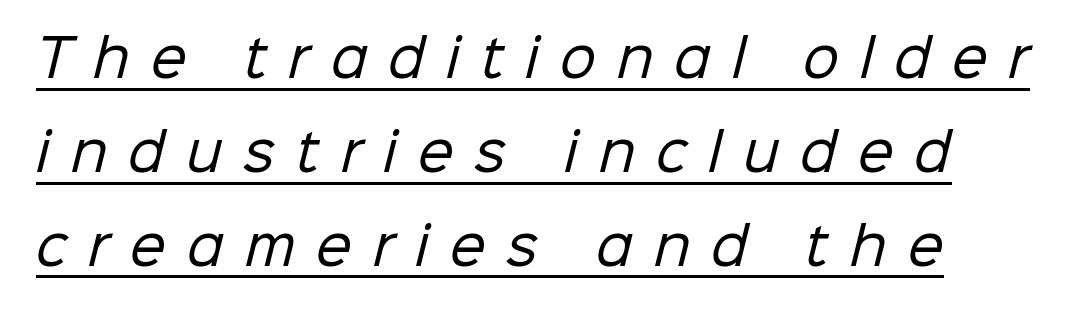
{"serif": "no", "bold": "no", "weight": "regular", "width": "normal", "stroke_contrast": "low", "x_height": "medium", "monospaced": "no", "underline": "yes", "line_spacing_ratio": 1.84, "letter_spacing": "wide", "letter_spacing_em": 0.41, "glyph_px": 51}
